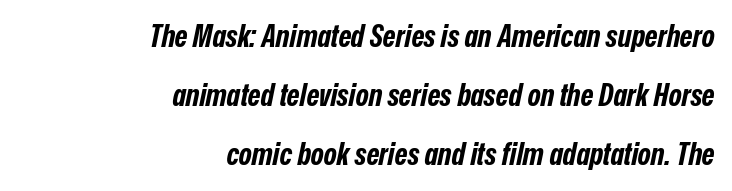
Would a proofreader flag this as italicized? Yes. The designer dialed line spacing up above the default. What stands out about the letter spacing? Nothing — it is the standard amount. Glance below the letters and you will spot only blank space. This sample is right-justified, so line beginnings fall wherever the words allow.
